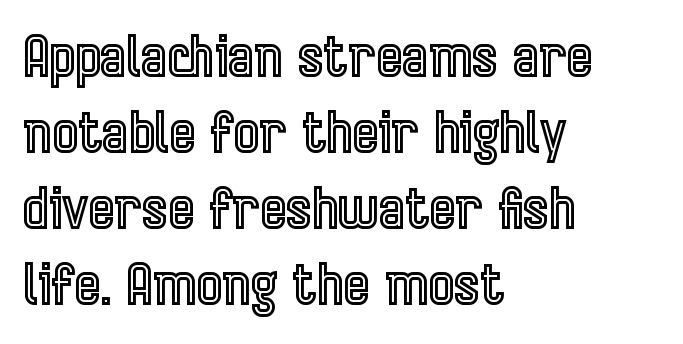
{"italic": "no", "width": "condensed", "x_height": "medium", "monospaced": "no", "underline": "no", "align": "left", "line_spacing": "normal", "line_spacing_ratio": 1.36, "letter_spacing": "normal", "letter_spacing_em": 0.0, "glyph_px": 56}
